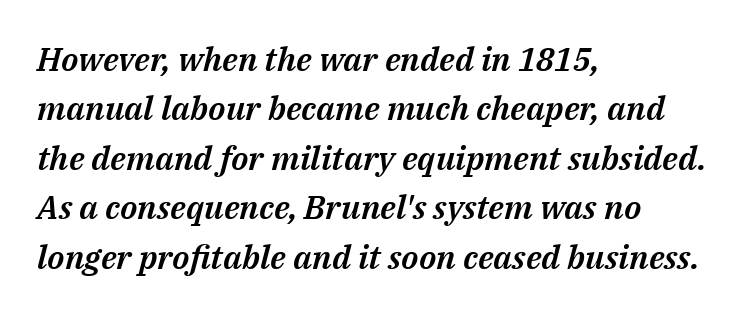
The image shows 33 px text type, italic (leaning right); set left-aligned, normal line spacing (1.5x), normal letter spacing, not underlined; medium stroke contrast and a medium x-height.
